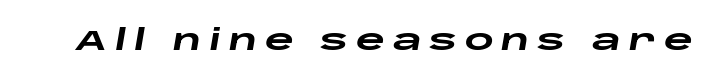
{"italic": "yes", "lean": "right", "slant_degrees": 10, "bold": "yes", "weight": "heavy", "width": "wide", "stroke_contrast": "low", "x_height": "large", "monospaced": "no", "underline": "no", "letter_spacing": "wide", "letter_spacing_em": 0.27, "glyph_px": 28}
